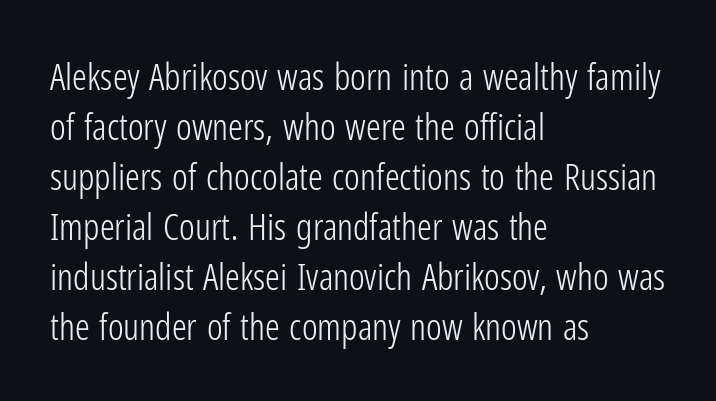
The image shows 37 px light, condensed sans-serif type, upright; set left-aligned, normal line spacing (1.35x), normal letter spacing, not underlined; low stroke contrast and a medium x-height.
